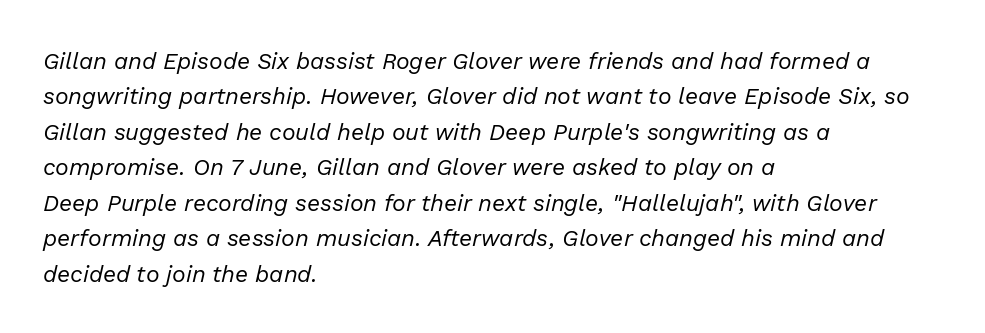
The space between consecutive lines is moderate. Does the copy run flush right? No — it runs flush left. Heft: none added — not bold. The whole block is typeset with a tilt.
